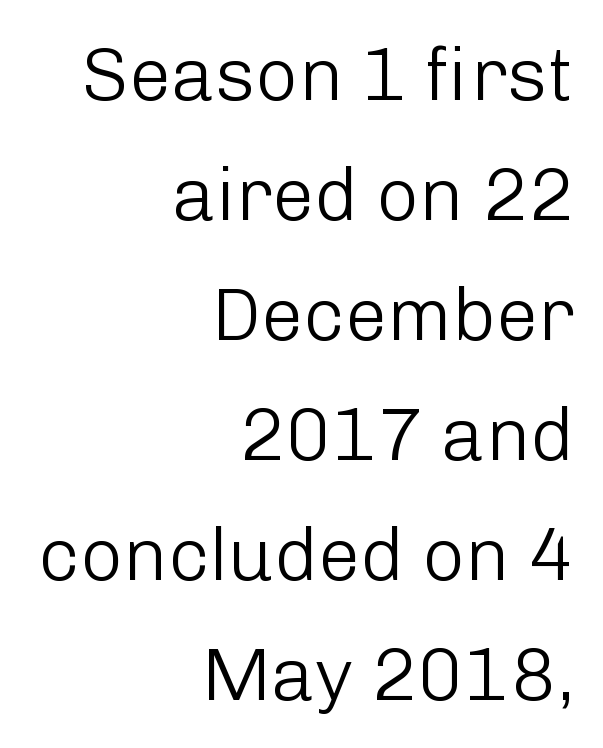
The image shows 75 px light sans-serif type, upright; set right-aligned, normal line spacing (1.6x), normal letter spacing, not underlined; low stroke contrast and a medium x-height.
